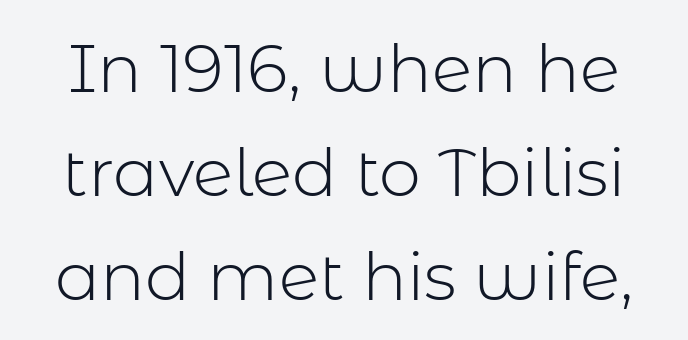
The image shows 67 px light sans-serif type, upright; set normal line spacing (1.55x), normal letter spacing, not underlined; low stroke contrast and a medium x-height.
